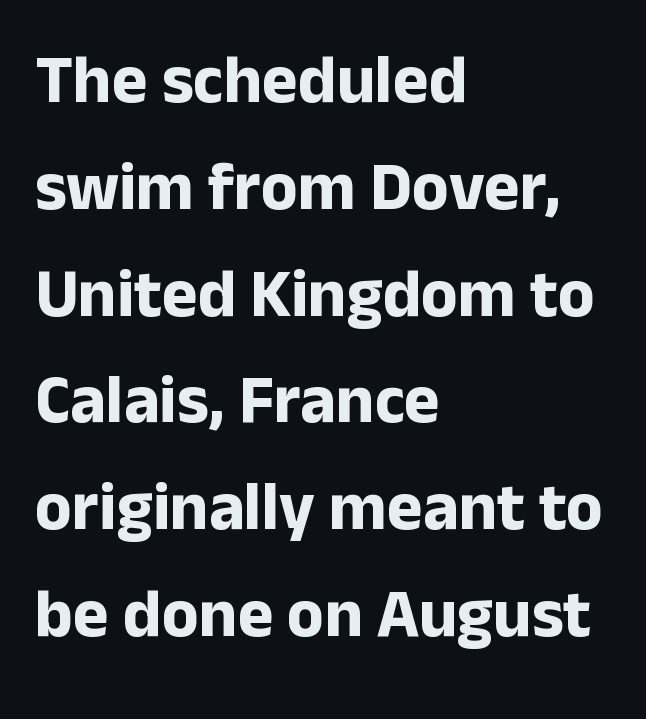
The image shows 68 px bold sans-serif type, upright; set left-aligned, normal line spacing (1.57x), normal letter spacing, not underlined; low stroke contrast and a medium x-height.
